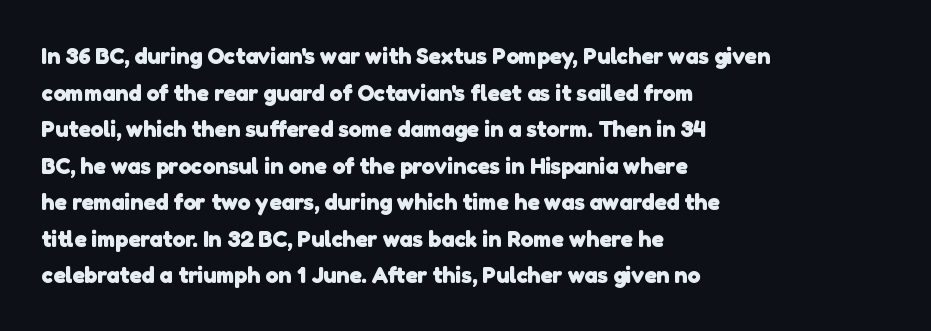
Q: Is the text bold? A: Yes.
Q: Is the text underlined? A: No.
Q: How is the paragraph aligned? A: Left-aligned.
Q: Is the spacing between letters normal or unusually wide? A: Normal.
Q: Is the spacing between lines tight, normal or loose? A: Normal.
